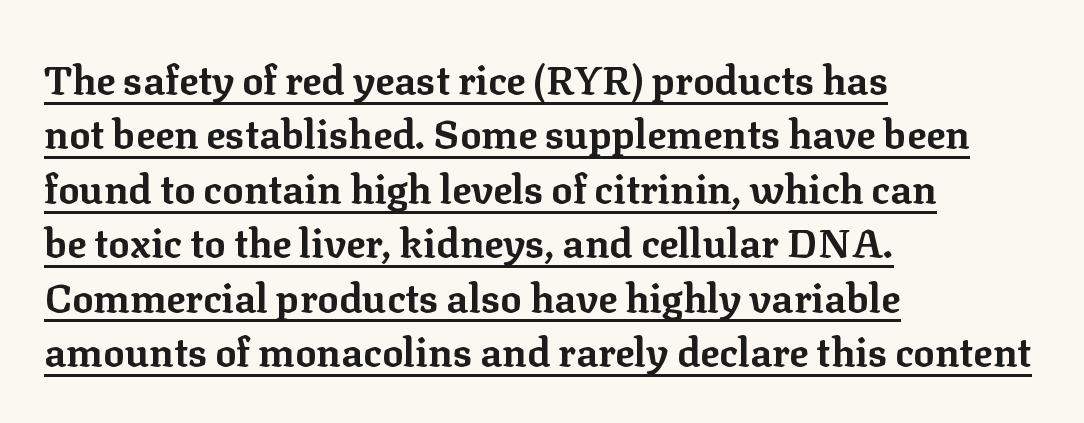
{"serif": "yes", "italic": "no", "bold": "yes", "weight": "bold", "width": "normal", "stroke_contrast": "low", "x_height": "medium", "monospaced": "no", "underline": "yes", "align": "left", "line_spacing": "normal", "line_spacing_ratio": 1.36, "letter_spacing": "normal", "letter_spacing_em": 0.0, "glyph_px": 40}
